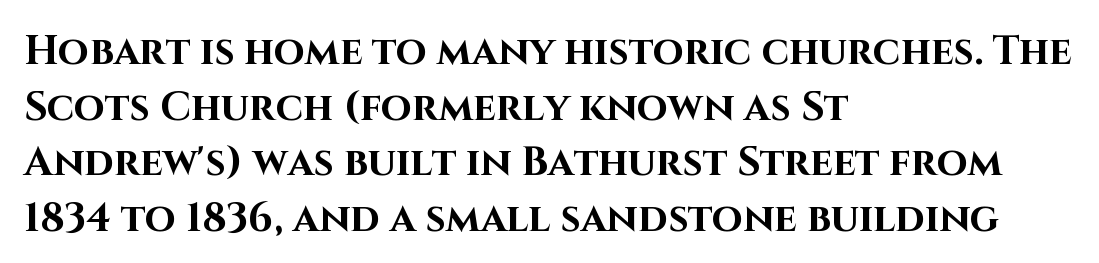
Observe the absence of serifs on each vertical stroke in this sample. Note the varied advance widths — an 'i' is clearly narrower than an 'm'. Where is the straight margin? On the left. Does extra space separate the letters? No, they use regular spacing. The specimen reads as upright at a glance. Compared with an ordinary text face, these strokes are far heavier — a full bold.
